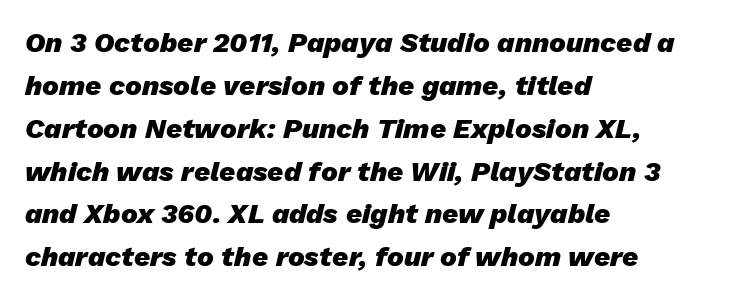
Spacing verdict: proportional, widths tailored to each character. Underlining? Definitely not there. Heavy-handed strokes throughout: this text is bold. Rendered with sloped, italic letterforms. The rendering keeps characters at their native spacing. How would I describe the line gaps? Plain and ordinary.
